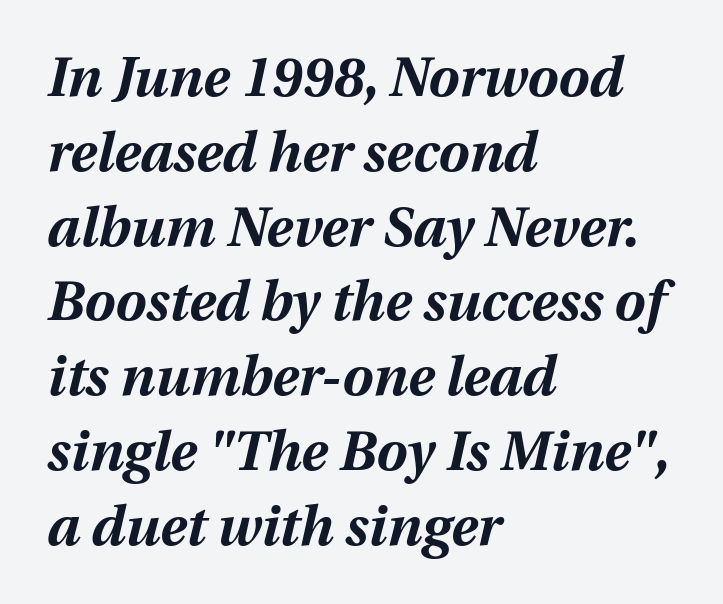
The image shows 55 px bold type, italic (leaning right); set left-aligned, normal line spacing (1.36x), normal letter spacing, not underlined; medium stroke contrast and a medium x-height.
